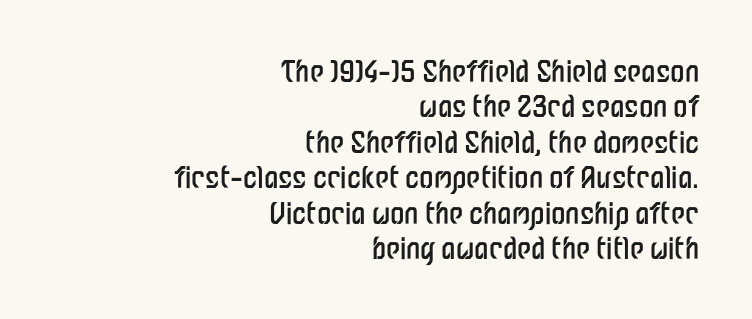
The image shows 29 px regular-weight, condensed sans-serif type, upright; set right-aligned, line spacing 1.22x, normal letter spacing, not underlined; low stroke contrast and a medium x-height.
